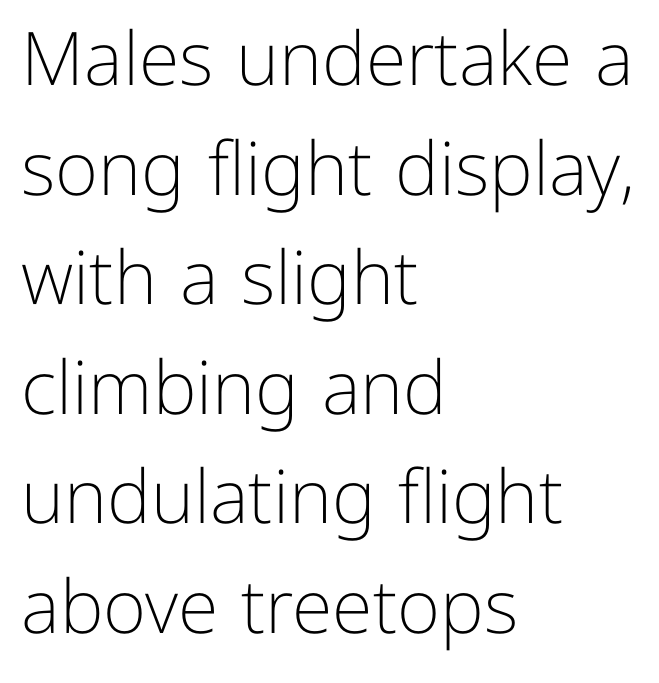
The image shows 74 px light sans-serif type, upright; set left-aligned, normal line spacing (1.48x), normal letter spacing, not underlined; low stroke contrast and a medium x-height.
